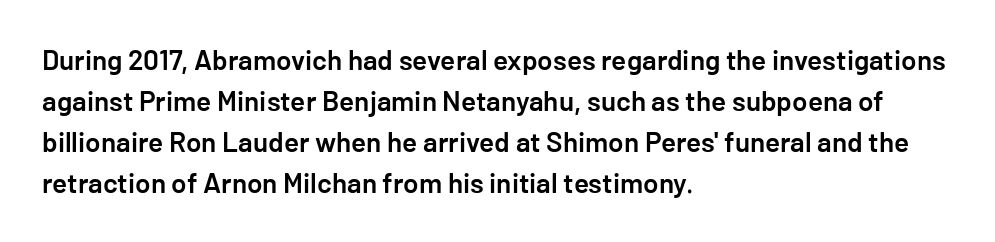
Q: Is the text bold? A: Semi-bold.
Q: Is the text italic (slanted)? A: No, it is upright.
Q: Is the typeface a serif or a sans-serif typeface? A: Sans-serif.
Q: Is the text underlined? A: No.
Q: How is the paragraph aligned? A: Left-aligned.
Q: Is the spacing between letters normal or unusually wide? A: Normal.
Q: Is the spacing between lines tight, normal or loose? A: Normal.
Q: Width (condensed, normal, or wide)? A: Normal.
Q: Stroke contrast? A: Low.
Q: x-height? A: Medium.
